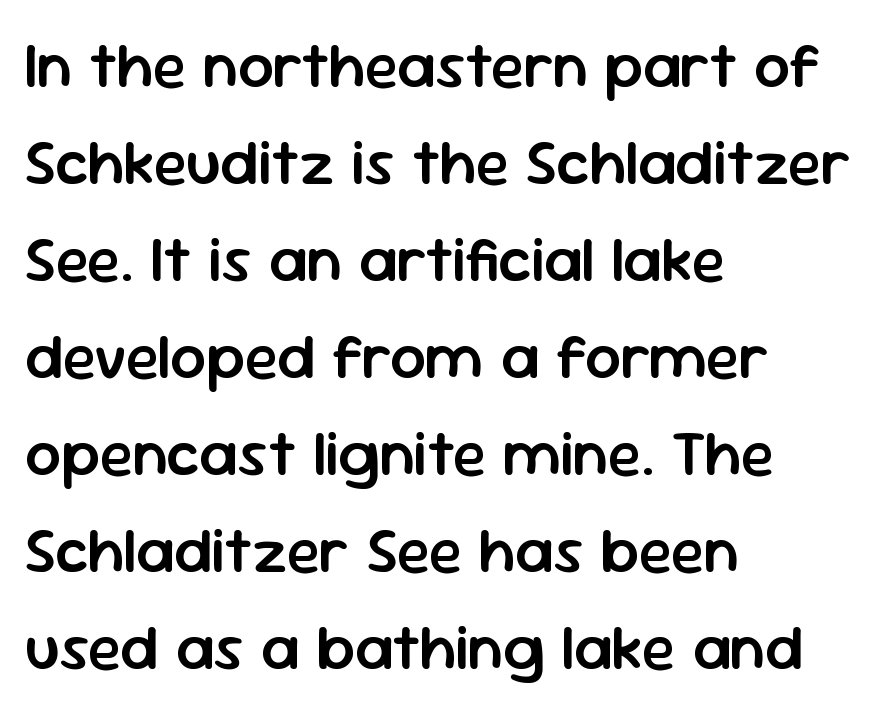
{"serif": "no", "italic": "no", "bold": "semi", "weight": "semibold", "width": "normal", "stroke_contrast": "low", "x_height": "medium", "monospaced": "no", "underline": "no", "align": "left", "line_spacing": "normal", "line_spacing_ratio": 1.54, "letter_spacing": "normal", "letter_spacing_em": 0.0, "glyph_px": 63}
